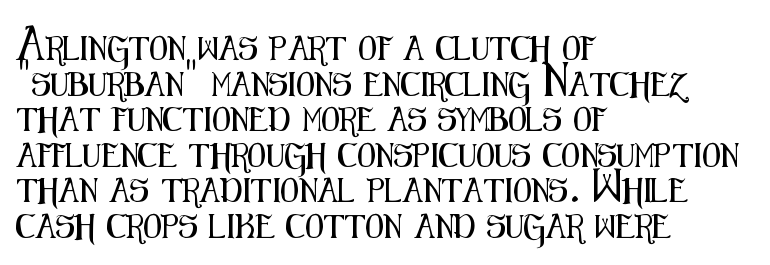
The image shows 24 px text type, upright; set left-aligned, normal line spacing (1.48x), normal letter spacing, not underlined.
